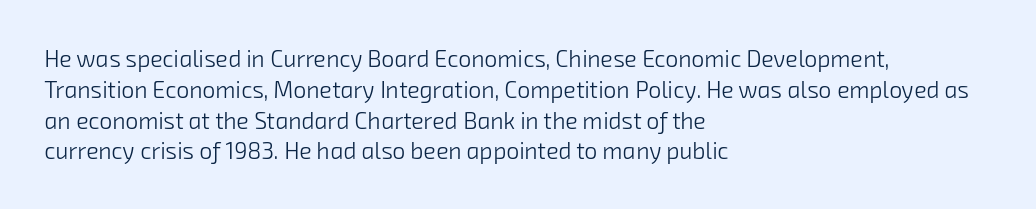
These glyphs show unthickened strokes, regular width or finer. If you measured baseline to baseline, you'd find a middling distance. Glance below the letters and you will spot only blank space. Line starts are locked; line ends wander. Honestly, the letter spacing is just normal — you wouldn't notice it.
